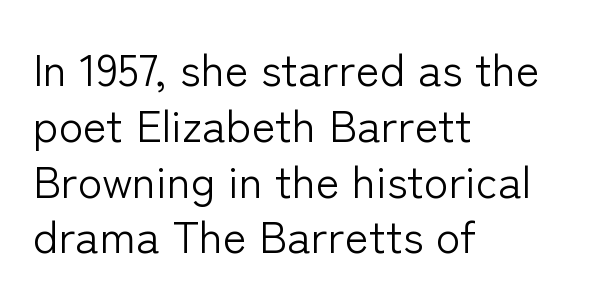
The image shows 45 px light sans-serif type, upright; set left-aligned, line spacing 1.24x, normal letter spacing, not underlined; low stroke contrast and a medium x-height.
